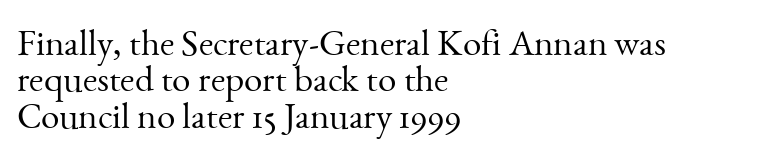
Q: Is the text bold? A: No.
Q: Is the text italic (slanted)? A: No, it is upright.
Q: Is the typeface a serif or a sans-serif typeface? A: Serif.
Q: Is the text underlined? A: No.
Q: How is the paragraph aligned? A: Left-aligned.
Q: Is the spacing between letters normal or unusually wide? A: Normal.
Q: Is the spacing between lines tight, normal or loose? A: Tight.
Q: Width (condensed, normal, or wide)? A: Normal.
Q: Stroke contrast? A: Medium.
Q: x-height? A: Small.
Q: Monospaced? A: No.
